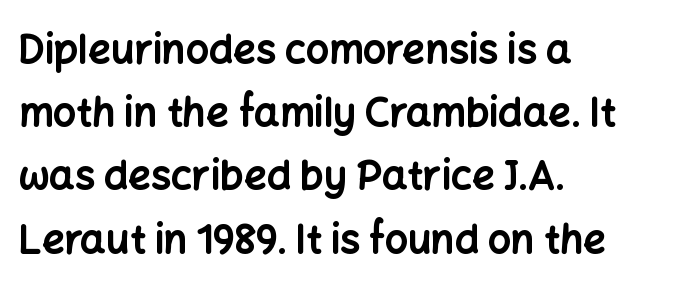
{"serif": "no", "italic": "no", "bold": "yes", "weight": "bold", "width": "normal", "stroke_contrast": "low", "x_height": "medium", "monospaced": "no", "underline": "no", "align": "left", "line_spacing": "normal", "line_spacing_ratio": 1.58, "letter_spacing": "normal", "letter_spacing_em": 0.0, "glyph_px": 40}
